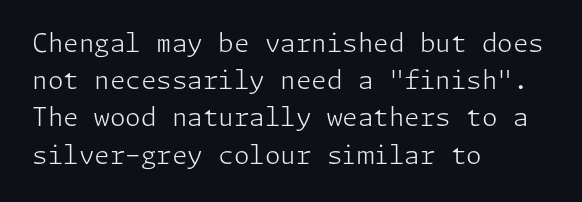
The image shows 25 px text type, upright; set left-aligned, normal line spacing (1.49x), normal letter spacing, not underlined.
